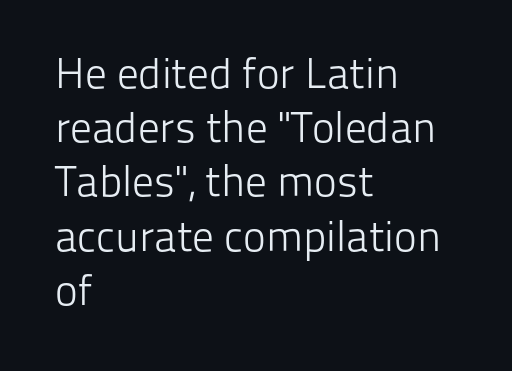
The specimen omits any rule beneath the text block's lines. The cut favours lightness, reaching ordinary text weight at its darkest. The lines sit at an ordinary, default distance from one another. It's the straight-up-and-down kind of type.
